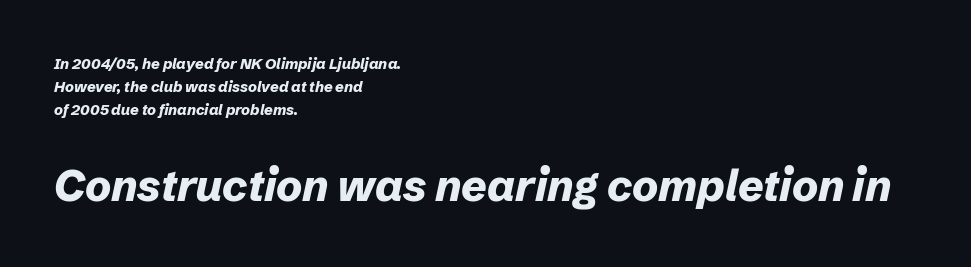
Q: Is the text bold? A: Yes.
Q: Is the text italic (slanted)? A: Yes, it leans right by about 12 degrees.
Q: Is the text underlined? A: No.
Q: How is the paragraph aligned? A: Left-aligned.
Q: Is the spacing between letters normal or unusually wide? A: Normal.
Q: Is the spacing between lines tight, normal or loose? A: Normal.
Q: Which block of text is set in a larger size, the first (top) or the second (bottom)? A: The second (bottom) one.
Q: Width (condensed, normal, or wide)? A: Normal.
Q: Stroke contrast? A: Low.
Q: x-height? A: Medium.
Q: Monospaced? A: No.
